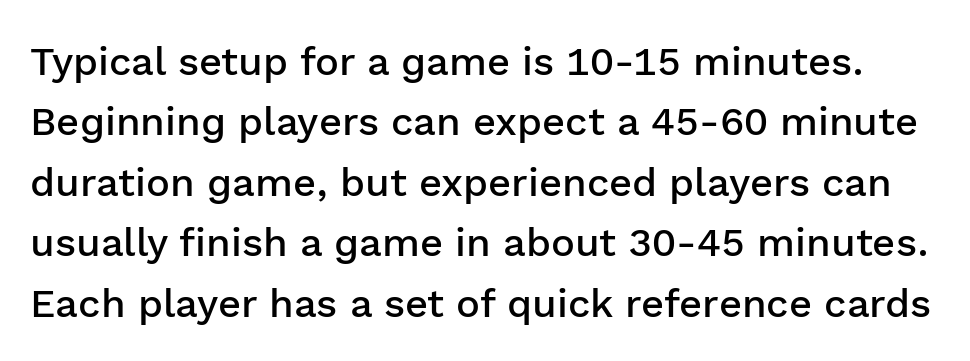
{"serif": "no", "italic": "no", "bold": "semi", "weight": "semibold", "width": "normal", "stroke_contrast": "low", "x_height": "medium", "monospaced": "no", "underline": "no", "line_spacing": "normal", "line_spacing_ratio": 1.51, "letter_spacing": "normal", "letter_spacing_em": 0.0, "glyph_px": 40}
